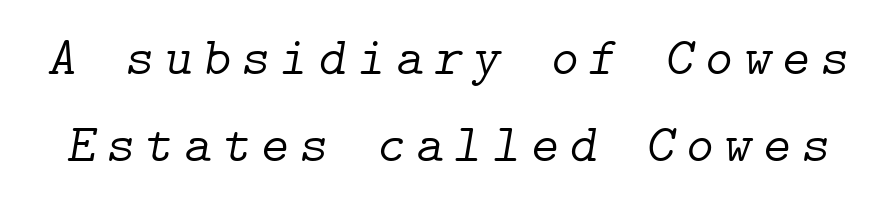
The image shows 54 px light serif type, italic (leaning right); set normal line spacing (1.62x), not underlined; low stroke contrast and a medium x-height.
